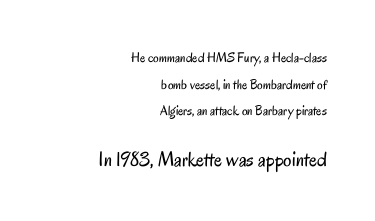
Q: Is the text bold? A: No.
Q: Is the text italic (slanted)? A: No, it is upright.
Q: Is the text underlined? A: No.
Q: How is the paragraph aligned? A: Right-aligned.
Q: Is the spacing between letters normal or unusually wide? A: Normal.
Q: Is the spacing between lines tight, normal or loose? A: Loose.
Q: Which block of text is set in a larger size, the first (top) or the second (bottom)? A: The second (bottom) one.
